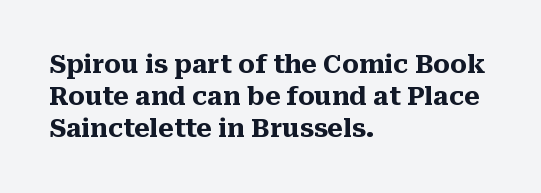
Q: Is the text bold? A: Yes.
Q: Is the text italic (slanted)? A: No, it is upright.
Q: Is the text underlined? A: No.
Q: How is the paragraph aligned? A: Left-aligned.
Q: Is the spacing between letters normal or unusually wide? A: Normal.
Q: Is the spacing between lines tight, normal or loose? A: Normal.
